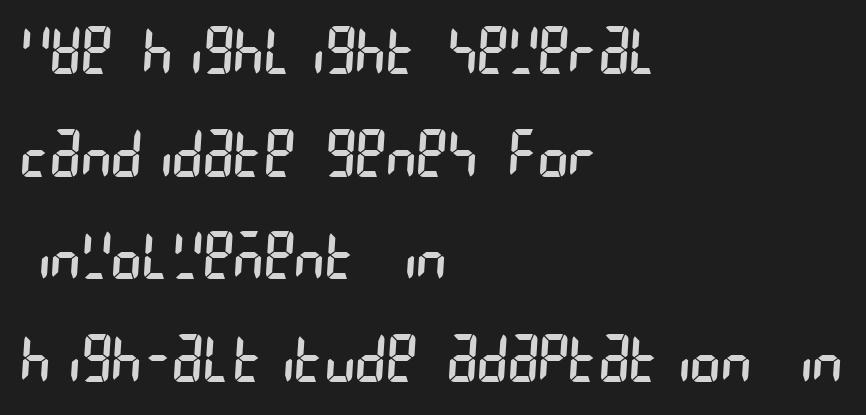
Q: Is the text bold? A: No.
Q: Is the typeface a serif or a sans-serif typeface? A: Sans-serif.
Q: Is the text underlined? A: No.
Q: How is the paragraph aligned? A: Left-aligned.
Q: Is the spacing between letters normal or unusually wide? A: Normal.
Q: Is the spacing between lines tight, normal or loose? A: Normal.
Q: Width (condensed, normal, or wide)? A: Condensed.
Q: Stroke contrast? A: Low.
Q: x-height? A: Large.
